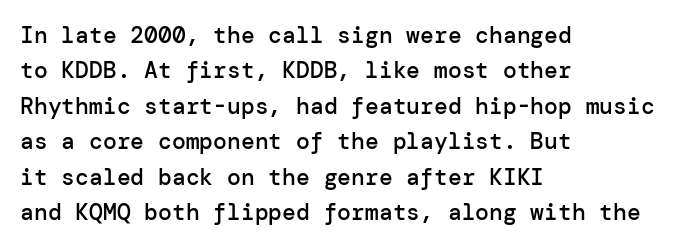
Q: Is the text bold? A: Semi-bold.
Q: Is the text italic (slanted)? A: No, it is upright.
Q: Is the text underlined? A: No.
Q: How is the paragraph aligned? A: Left-aligned.
Q: Is the spacing between letters normal or unusually wide? A: Normal.
Q: Is the spacing between lines tight, normal or loose? A: Normal.
